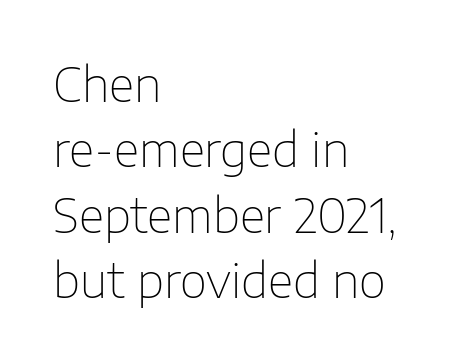
The image shows 47 px thin sans-serif type, upright; set left-aligned, normal line spacing (1.39x), normal letter spacing, not underlined; low stroke contrast and a medium x-height.
